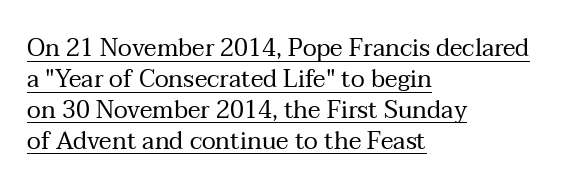
Q: Is the text bold? A: No.
Q: Is the text italic (slanted)? A: No, it is upright.
Q: Is the text underlined? A: Yes.
Q: How is the paragraph aligned? A: Left-aligned.
Q: Is the spacing between letters normal or unusually wide? A: Normal.
Q: Is the spacing between lines tight, normal or loose? A: Normal.
